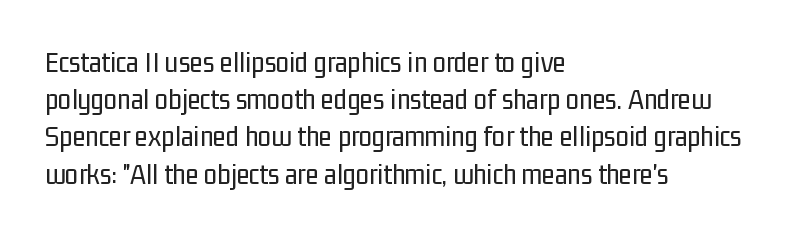
The image shows 30 px regular-weight, condensed sans-serif type, upright; set left-aligned, line spacing 1.24x, normal letter spacing, not underlined; low stroke contrast and a medium x-height.
